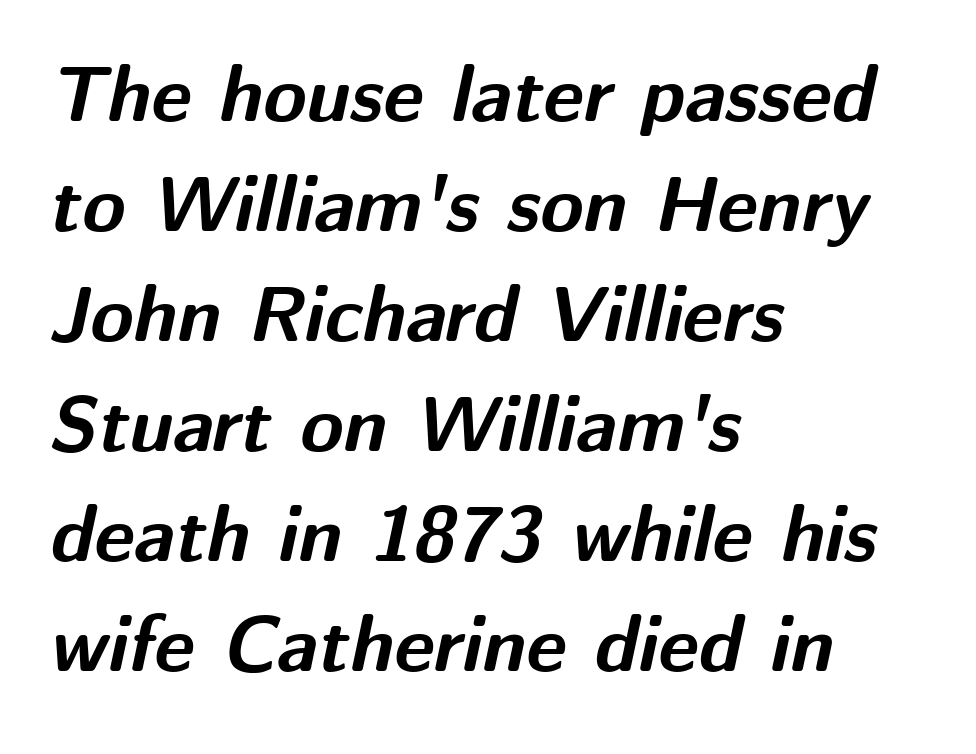
{"italic": "yes", "lean": "right", "slant_degrees": 12, "bold": "yes", "weight": "bold", "width": "normal", "stroke_contrast": "medium", "x_height": "medium", "monospaced": "no", "underline": "no", "align": "left", "line_spacing": "normal", "line_spacing_ratio": 1.41, "letter_spacing": "normal", "letter_spacing_em": 0.0, "glyph_px": 78}
